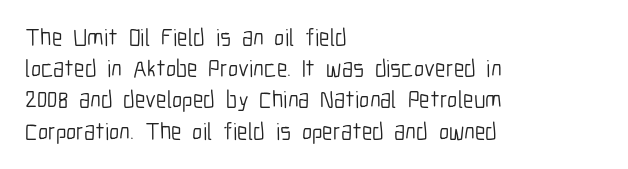
The ragged edge is on the right, which tells us the setting is flush left. The passage shown is not underscored anywhere. These lines were composed using upright roman letters. This sample uses plain, unmodified letter spacing. Reading down the column, the eye jumps a familiar distance to each next line.
